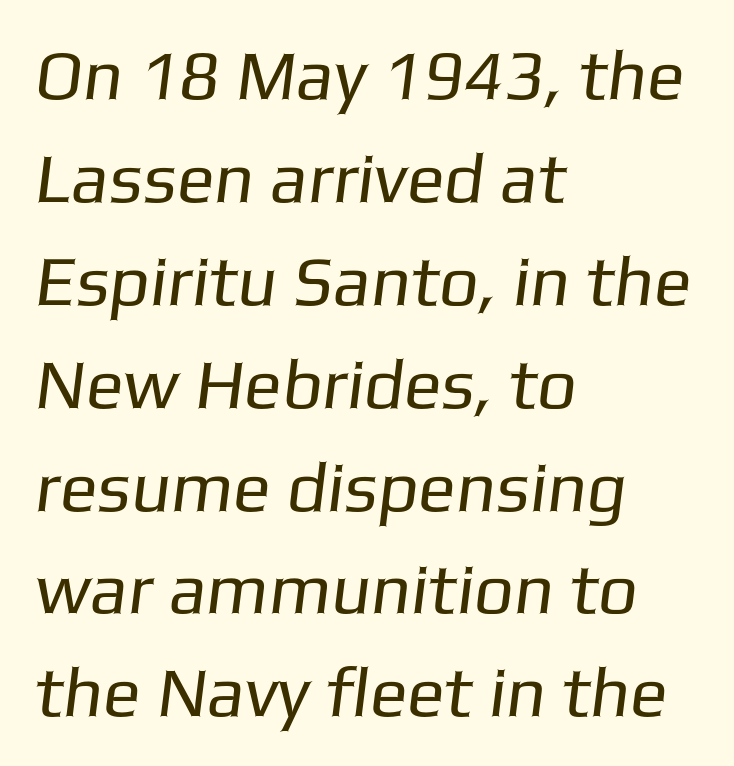
Q: Is the text bold? A: No.
Q: Is the typeface a serif or a sans-serif typeface? A: Sans-serif.
Q: Is the text underlined? A: No.
Q: How is the paragraph aligned? A: Left-aligned.
Q: Is the spacing between letters normal or unusually wide? A: Normal.
Q: Is the spacing between lines tight, normal or loose? A: Normal.
Q: Width (condensed, normal, or wide)? A: Normal.
Q: Stroke contrast? A: Low.
Q: x-height? A: Medium.
Q: Monospaced? A: No.
